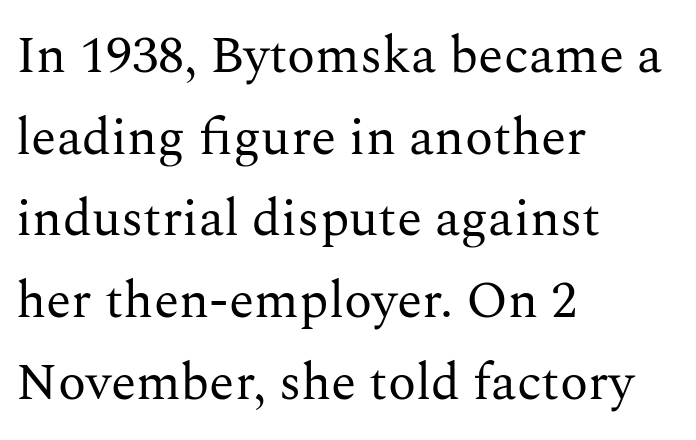
{"serif": "yes", "italic": "no", "bold": "no", "weight": "regular", "width": "normal", "stroke_contrast": "medium", "x_height": "medium", "monospaced": "no", "underline": "no", "align": "left", "line_spacing": "normal", "line_spacing_ratio": 1.57, "letter_spacing": "normal", "letter_spacing_em": 0.0, "glyph_px": 52}
